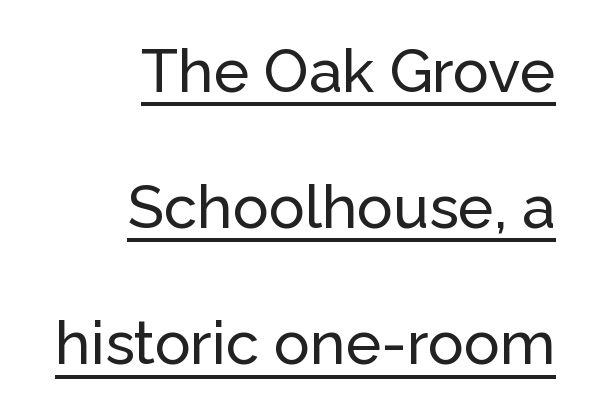
Notice how the stems are strictly vertical — no italics here. Vertically, the passage feels expansive, rows floating well apart. The line texture is even and compact thanks to regular tracking. Nope, no serifs anywhere on these letters. If you drew a ruler down the right edge, every line would touch it. The rendering uses natural spacing where letterforms have individual widths.
